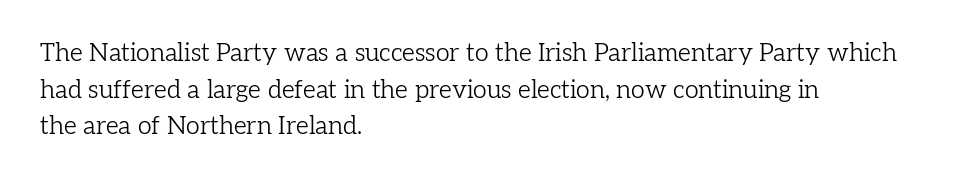
Weight: in the light-to-regular range. In CSS terms this would be text-align: left. The letters stand straight up with perfectly vertical stems. Each new line begins a customary step beneath the previous one. Characters follow at the spacing the type designer built in.
